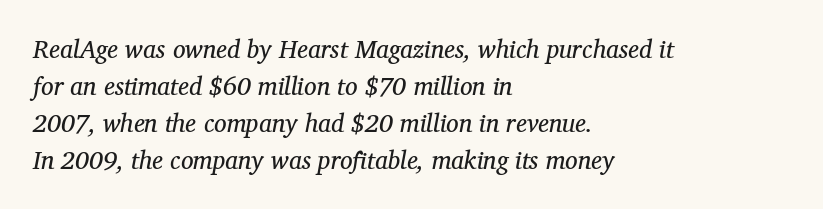
{"italic": "yes", "lean": "right", "slant_degrees": 12, "bold": "no", "underline": "no", "align": "left", "line_spacing": "normal", "line_spacing_ratio": 1.48, "letter_spacing": "normal", "letter_spacing_em": 0.0, "glyph_px": 25}
